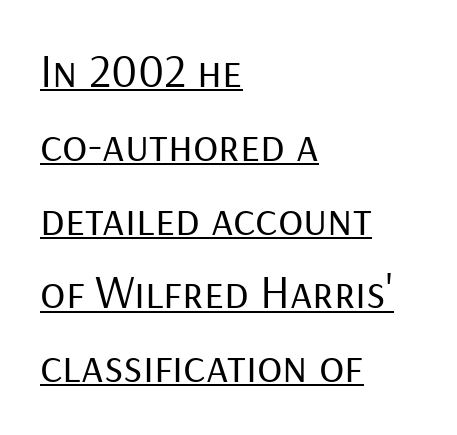
The image shows 47 px regular-weight sans-serif type, upright; set left-aligned, normal line spacing (1.57x), normal letter spacing, underlined; low stroke contrast and a medium x-height.
